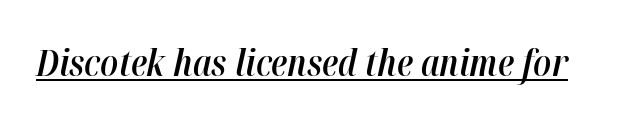
The image shows 37 px semibold, condensed type, italic (leaning right); set normal letter spacing, underlined; high stroke contrast and a medium x-height.
